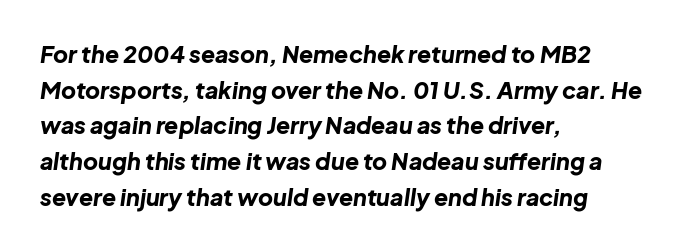
Q: Is the text bold? A: Yes.
Q: Is the text italic (slanted)? A: Yes, it leans right by about 8 degrees.
Q: Is the text underlined? A: No.
Q: How is the paragraph aligned? A: Left-aligned.
Q: Is the spacing between letters normal or unusually wide? A: Normal.
Q: Is the spacing between lines tight, normal or loose? A: Normal.
